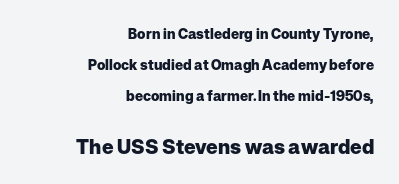
Q: Is the text bold? A: Yes.
Q: Is the text italic (slanted)? A: No, it is upright.
Q: Is the text underlined? A: No.
Q: How is the paragraph aligned? A: Right-aligned.
Q: Is the spacing between letters normal or unusually wide? A: Normal.
Q: Is the spacing between lines tight, normal or loose? A: Loose.
Q: Which block of text is set in a larger size, the first (top) or the second (bottom)? A: The second (bottom) one.
